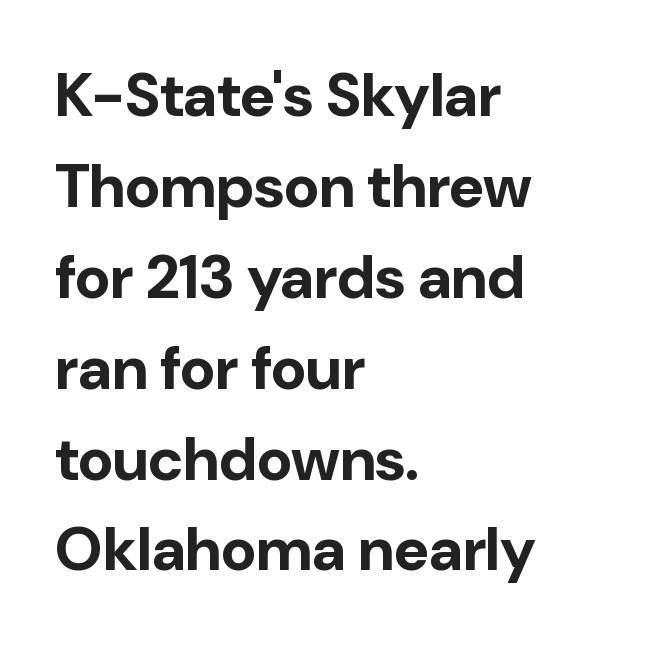
{"serif": "no", "italic": "no", "bold": "yes", "weight": "bold", "width": "normal", "stroke_contrast": "low", "x_height": "medium", "monospaced": "no", "underline": "no", "align": "left", "line_spacing": "normal", "line_spacing_ratio": 1.49, "letter_spacing": "normal", "letter_spacing_em": 0.0, "glyph_px": 61}
